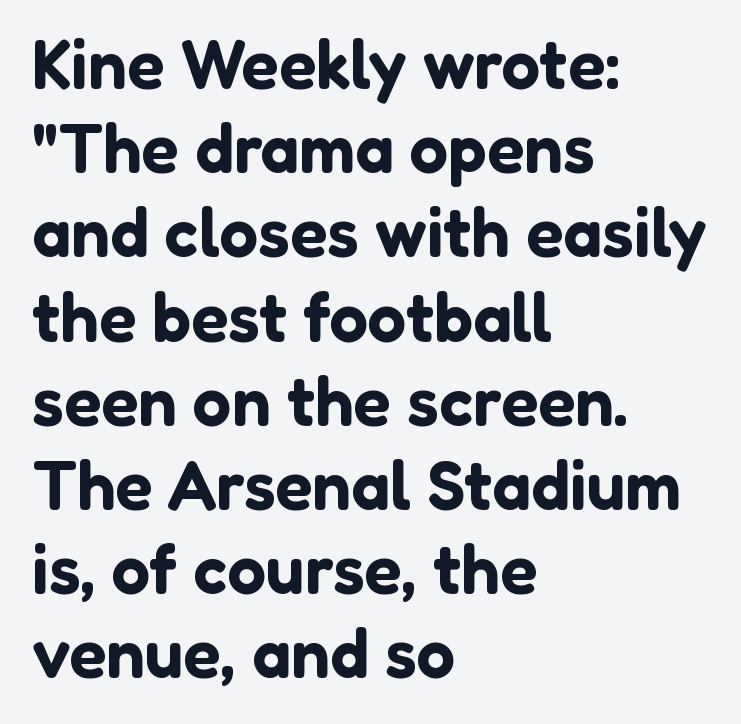
Honestly, there is no underline to notice here at all. Designer's note — italics off, roman on. Glyph-to-glyph distance matches everyday printed text. All the whitespace from short lines collects on the right. A typesetter would call this proportional, since set widths differ per character. Stroke terminals: plain, sans-serif.
